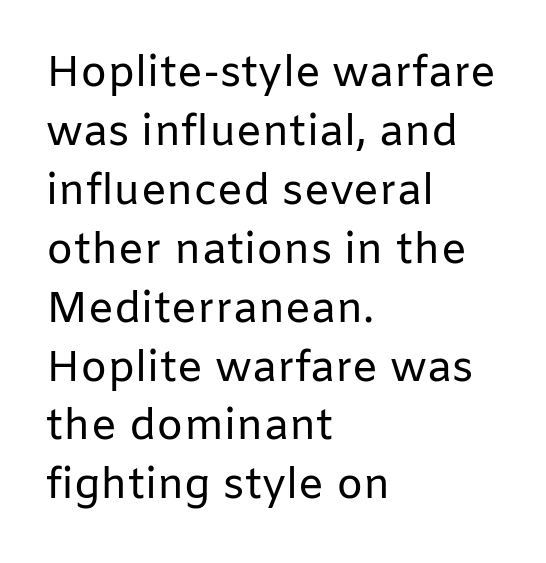
{"serif": "no", "italic": "no", "bold": "no", "weight": "regular", "width": "normal", "stroke_contrast": "low", "x_height": "medium", "monospaced": "no", "underline": "no", "align": "left", "line_spacing": "normal", "line_spacing_ratio": 1.37, "letter_spacing": "normal", "letter_spacing_em": 0.0, "glyph_px": 43}
